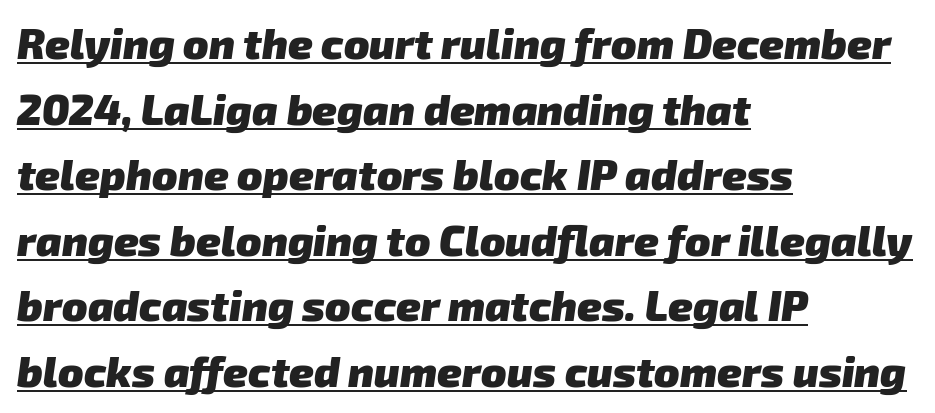
Q: Is the text bold? A: Yes.
Q: Is the typeface a serif or a sans-serif typeface? A: Sans-serif.
Q: Is the text underlined? A: Yes.
Q: How is the paragraph aligned? A: Left-aligned.
Q: Is the spacing between letters normal or unusually wide? A: Normal.
Q: Is the spacing between lines tight, normal or loose? A: Normal.
Q: Width (condensed, normal, or wide)? A: Normal.
Q: Stroke contrast? A: Low.
Q: x-height? A: Medium.
Q: Monospaced? A: No.
